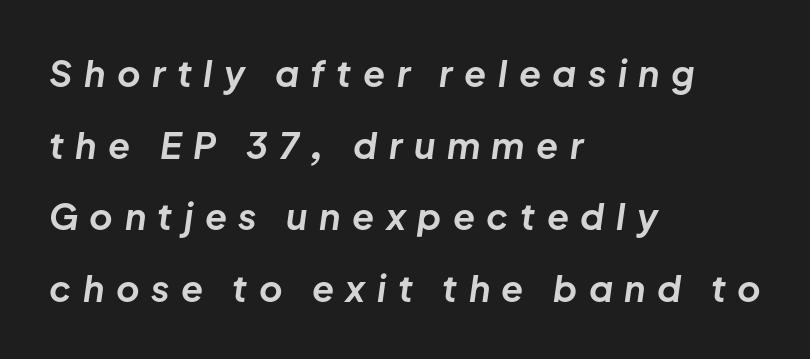
Every character sits at an angle, as italics do. Decoration check: the copy has no underline. Summary of vertical rhythm: relaxed, with wide interline spacing. The passage shown is typed in a proportional face where columns would drift. Weight check: bold — yes, fully. Teacher's note: observe the even left margin — that is flush-left alignment.
